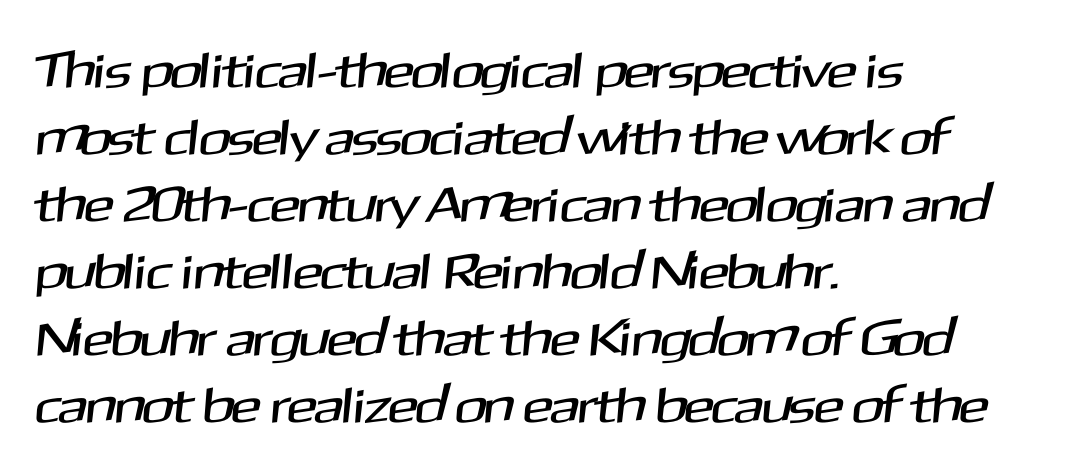
{"serif": "no", "width": "normal", "stroke_contrast": "medium", "x_height": "medium", "monospaced": "no", "underline": "no", "align": "left", "line_spacing": "normal", "line_spacing_ratio": 1.34, "letter_spacing": "normal", "letter_spacing_em": 0.0, "glyph_px": 50}
